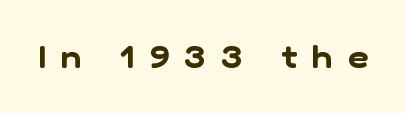
The image shows 31 px sans-serif type; set unusually wide letter spacing (+0.5 em), not underlined; low stroke contrast and a medium x-height.
